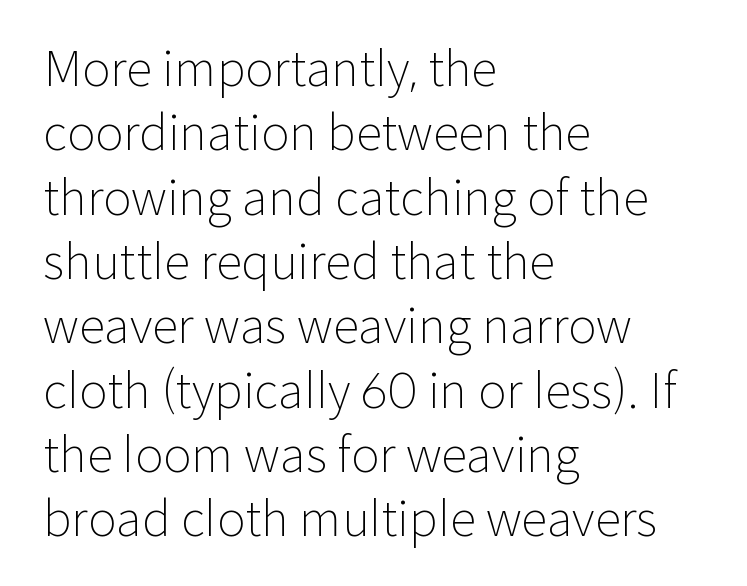
{"serif": "no", "italic": "no", "bold": "no", "weight": "light", "width": "normal", "stroke_contrast": "low", "x_height": "medium", "monospaced": "no", "underline": "no", "align": "left", "line_spacing": "normal", "line_spacing_ratio": 1.34, "letter_spacing": "normal", "letter_spacing_em": 0.0, "glyph_px": 48}
